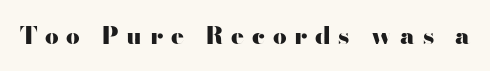
Q: Is the text bold? A: Yes.
Q: Is the text italic (slanted)? A: No, it is upright.
Q: Is the text underlined? A: No.
Q: Is the spacing between letters normal or unusually wide? A: Unusually wide.
